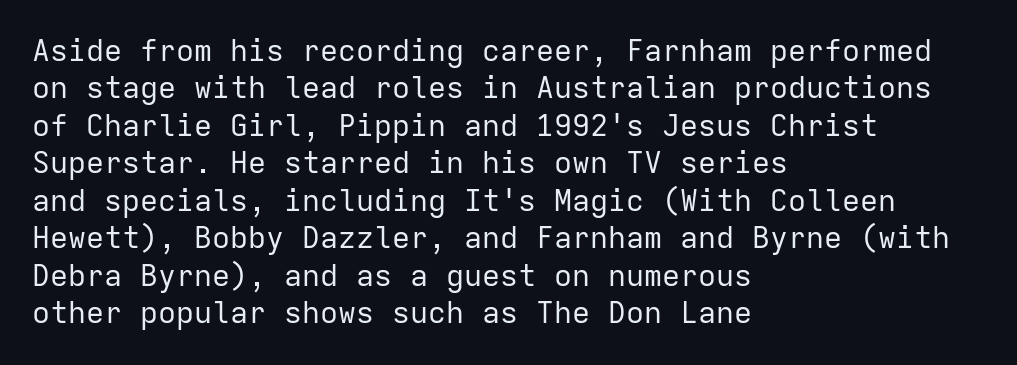
The image shows 30 px regular-weight sans-serif type, upright, monospaced; set left-aligned, normal line spacing (1.25x), normal letter spacing, not underlined; low stroke contrast and a medium x-height.
